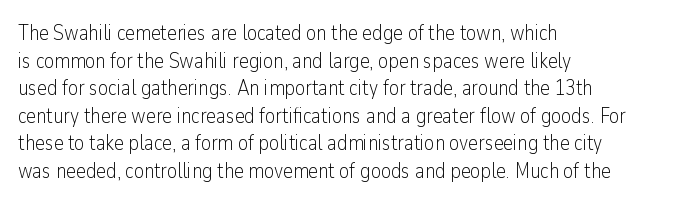
{"italic": "no", "bold": "no", "underline": "no", "align": "left", "line_spacing": "normal", "line_spacing_ratio": 1.31, "letter_spacing": "normal", "letter_spacing_em": 0.0, "glyph_px": 21}
